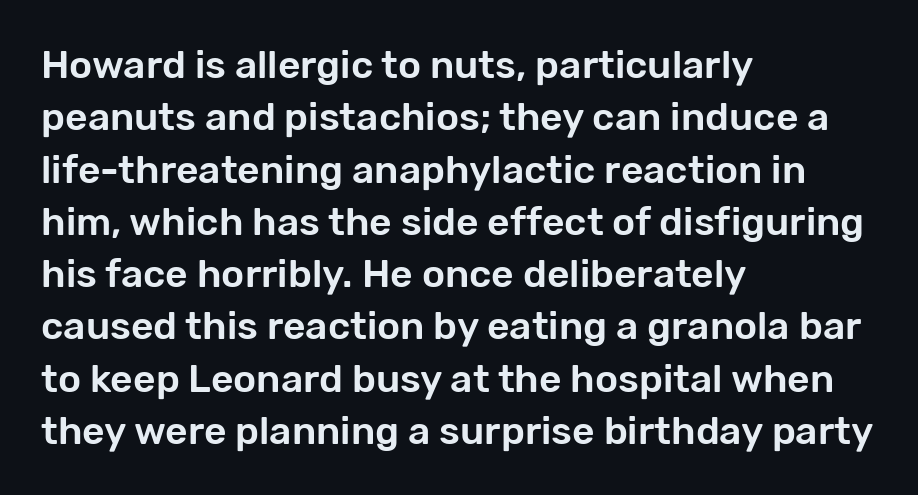
Q: Is the text italic (slanted)? A: No, it is upright.
Q: Is the typeface a serif or a sans-serif typeface? A: Sans-serif.
Q: Is the text underlined? A: No.
Q: How is the paragraph aligned? A: Left-aligned.
Q: Is the spacing between letters normal or unusually wide? A: Normal.
Q: Is the spacing between lines tight, normal or loose? A: Normal.
Q: Width (condensed, normal, or wide)? A: Normal.
Q: Stroke contrast? A: Low.
Q: x-height? A: Medium.
Q: Monospaced? A: No.
